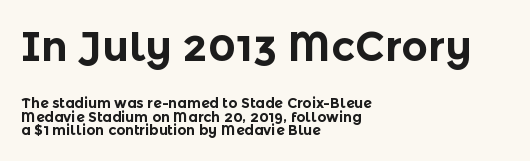
Q: Is the text bold? A: Yes.
Q: Is the text italic (slanted)? A: No, it is upright.
Q: Is the typeface a serif or a sans-serif typeface? A: Sans-serif.
Q: Is the text underlined? A: No.
Q: How is the paragraph aligned? A: Left-aligned.
Q: Is the spacing between letters normal or unusually wide? A: Normal.
Q: Is the spacing between lines tight, normal or loose? A: Tight.
Q: Which block of text is set in a larger size, the first (top) or the second (bottom)? A: The first (top) one.
Q: Width (condensed, normal, or wide)? A: Normal.
Q: x-height? A: Medium.
Q: Monospaced? A: No.
